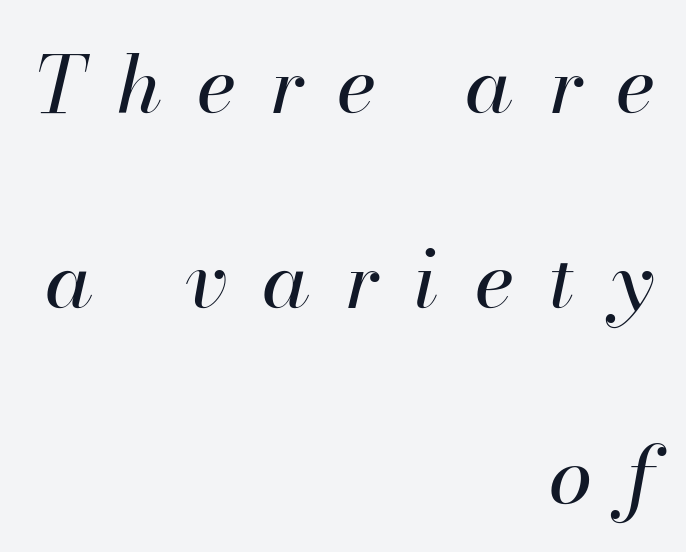
The image shows 79 px regular-weight type, italic (leaning right); set right-aligned, loose line spacing (2.47x), unusually wide letter spacing (+0.45 em), not underlined; high stroke contrast and a small x-height.
